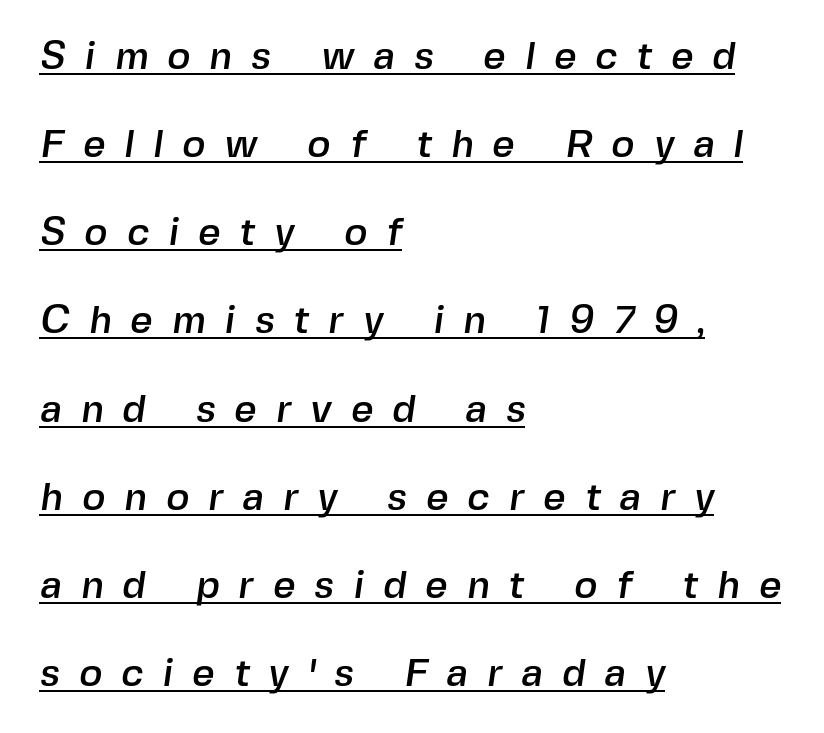
{"serif": "no", "width": "normal", "x_height": "medium", "monospaced": "no", "underline": "yes", "align": "left", "line_spacing": "loose", "line_spacing_ratio": 2.26, "letter_spacing": "wide", "letter_spacing_em": 0.49, "glyph_px": 39}
